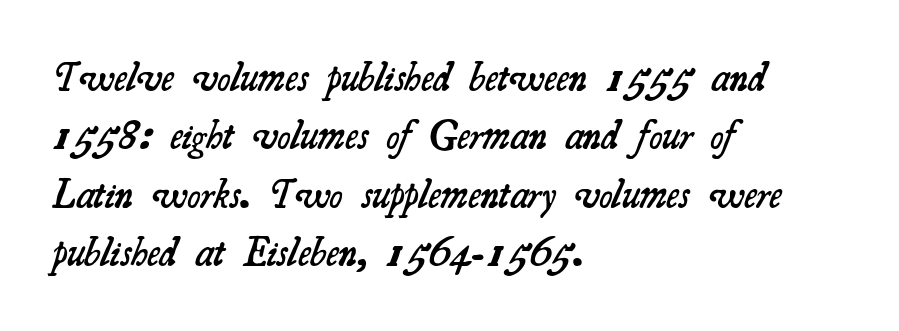
The image shows 40 px semibold serif type; set left-aligned, normal line spacing (1.46x), normal letter spacing, not underlined; medium stroke contrast and a small x-height.
